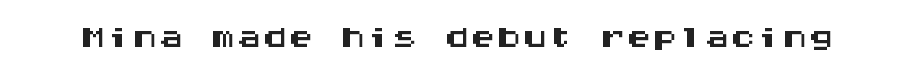
{"serif": "no", "italic": "no", "width": "wide", "stroke_contrast": "medium", "x_height": "large", "monospaced": "yes", "underline": "no", "letter_spacing": "normal", "letter_spacing_em": 0.0, "glyph_px": 52}
